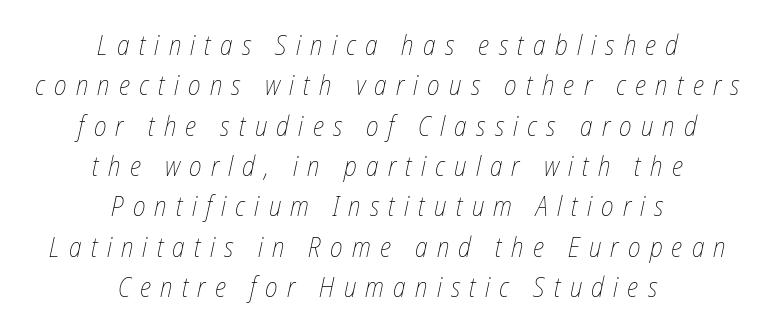
{"bold": "no", "weight": "thin", "width": "condensed", "stroke_contrast": "low", "x_height": "medium", "monospaced": "no", "underline": "no", "align": "center", "line_spacing": "normal", "line_spacing_ratio": 1.44, "letter_spacing": "wide", "letter_spacing_em": 0.33, "glyph_px": 28}
